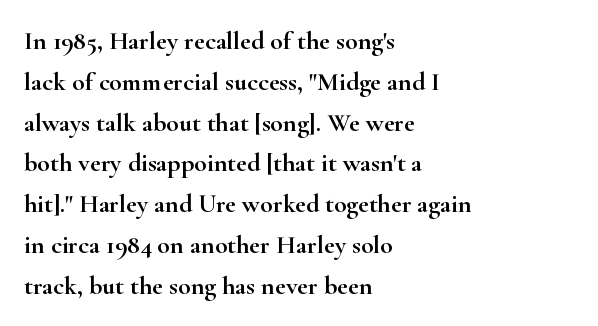
{"italic": "no", "underline": "no", "align": "left", "line_spacing": "normal", "line_spacing_ratio": 1.57, "letter_spacing": "normal", "letter_spacing_em": 0.0, "glyph_px": 26}
